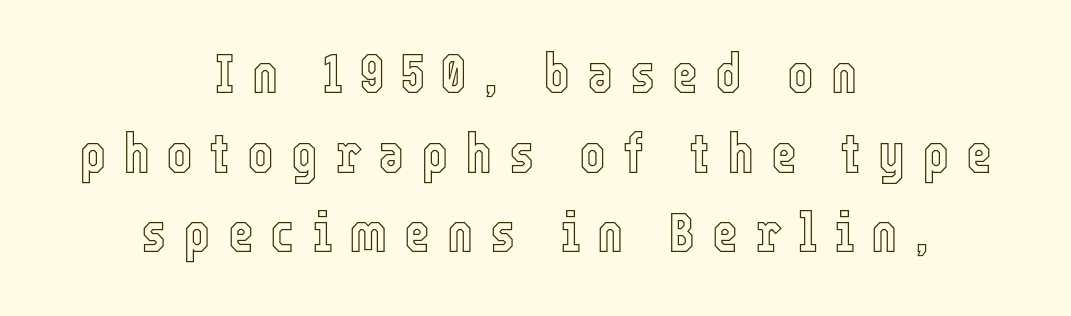
The image shows 56 px condensed type, upright; set centered, normal line spacing (1.42x), unusually wide letter spacing (+0.3 em), not underlined; a medium x-height.
